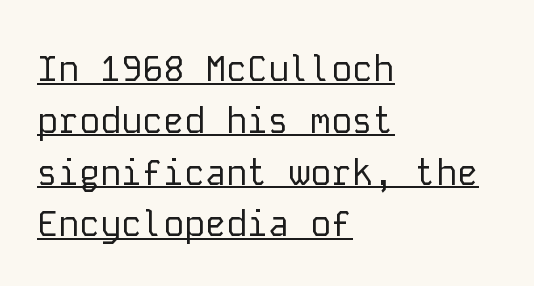
Baseline-to-baseline distance is the conventional proportion of letter height. No heavy texture on the line: the type isn't bold. Is there an underline? Yes — a line sits under the letters. Unlike a traditional serif, this face leaves its strokes unadorned.
